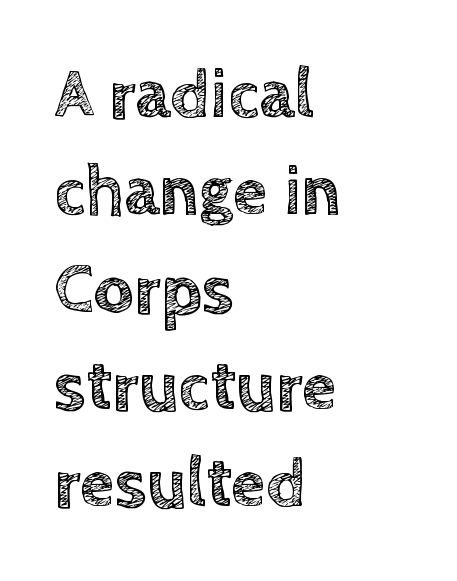
The image shows 70 px text type, upright; set left-aligned, normal line spacing (1.39x), normal letter spacing, not underlined; a large x-height.
